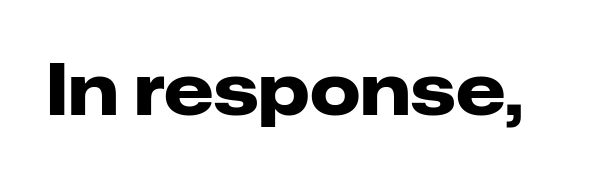
The image shows 71 px heavy sans-serif type, upright; set normal letter spacing, not underlined; low stroke contrast and a medium x-height.
